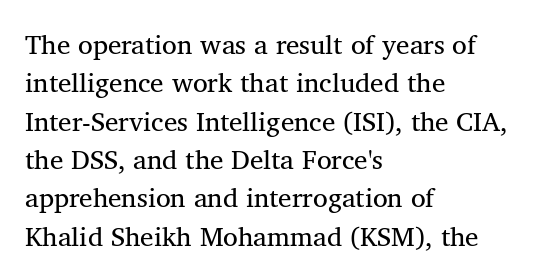
The image shows 27 px text type, upright; set left-aligned, normal line spacing (1.42x), normal letter spacing, not underlined.
